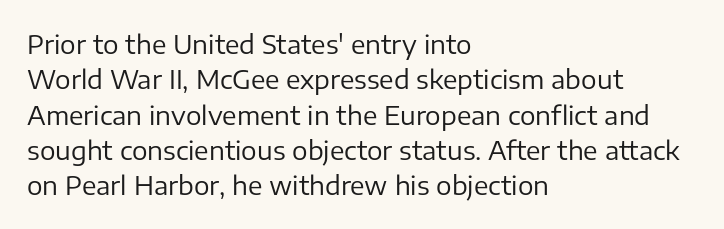
Q: Is the text bold? A: No.
Q: Is the text italic (slanted)? A: No, it is upright.
Q: Is the text underlined? A: No.
Q: How is the paragraph aligned? A: Left-aligned.
Q: Is the spacing between letters normal or unusually wide? A: Normal.
Q: Is the spacing between lines tight, normal or loose? A: Normal.
